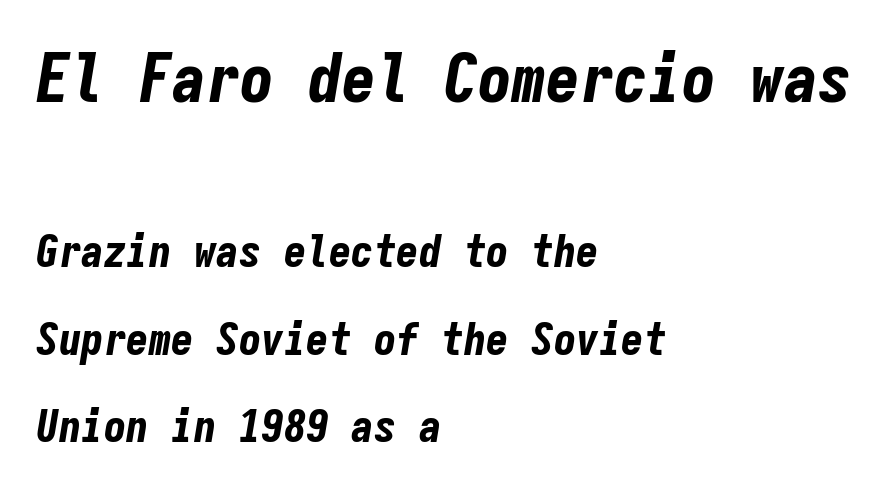
The emphasis by scale lands on block number one, above. Each new line begins a long way beneath the previous one. A student would call this left alignment; a typographer would say flush left, rag right. Words float on clear page, feet unadorned. Weight check: bold — yes, fully.
